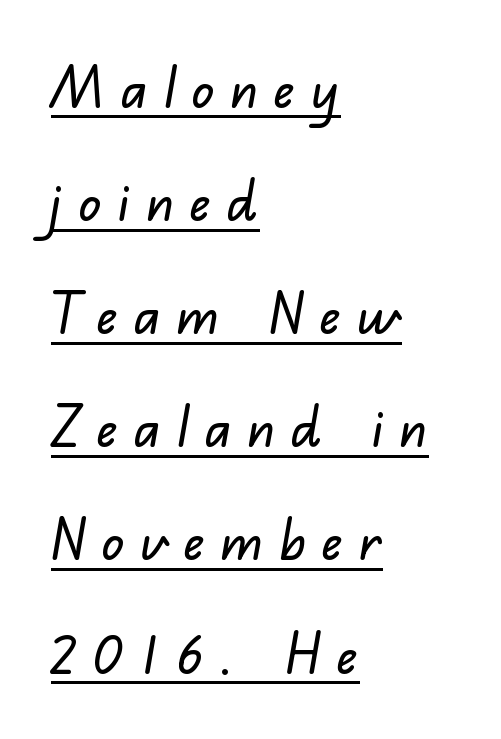
This sample is left-justified, so line endings fall wherever the words run out. You could only call the tracking loose — the letters float apart. Does the leading feel generous? Absolutely, it's lavish. The face used here is proportionally spaced, like ordinary book or web type. A baseline rule has been typeset under these characters. This is sans-serif lettering, the kind often seen on screens and signage.
